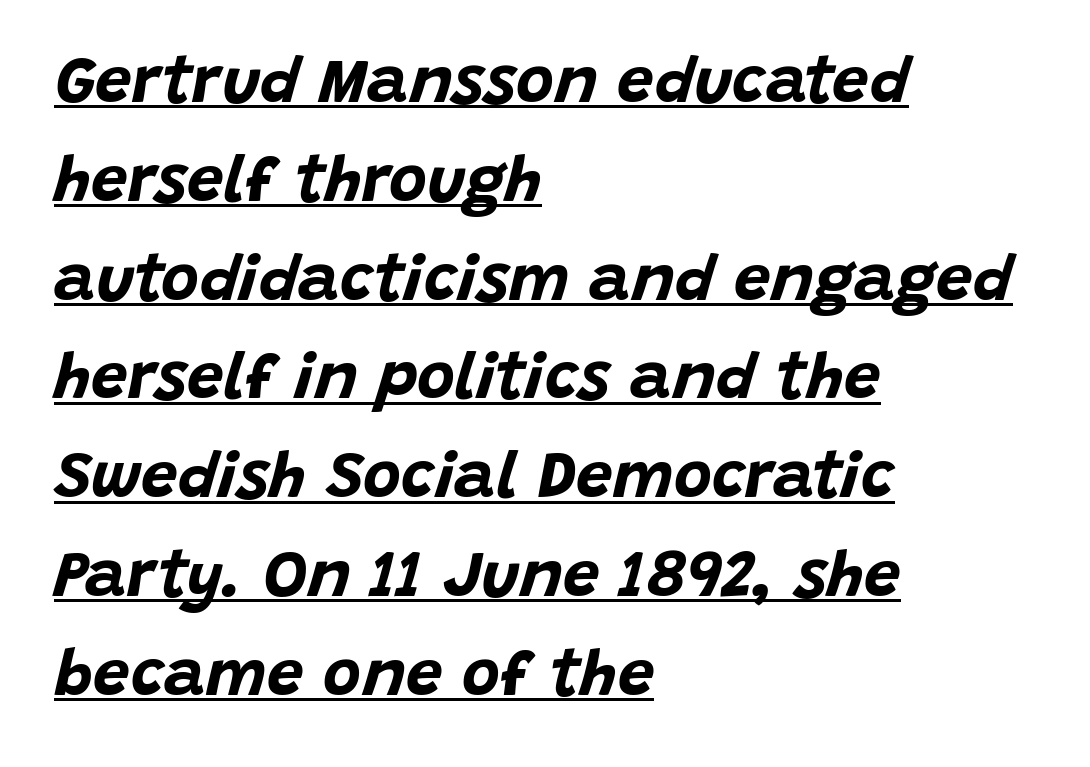
Caption: multi-line text, flush left, ragged right. The line texture is even and compact thanks to regular tracking. The passage shown stacks its lines at a standard gap. Summary of weight: heavy, a full bold.
